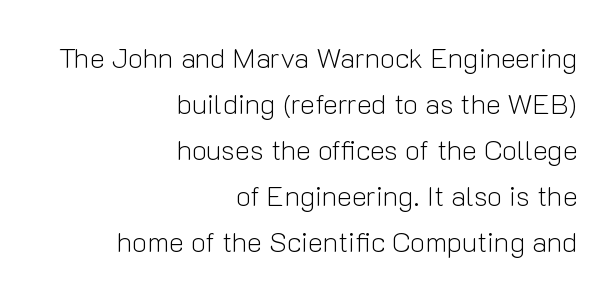
{"serif": "no", "italic": "no", "bold": "no", "weight": "light", "width": "normal", "stroke_contrast": "low", "x_height": "medium", "monospaced": "no", "underline": "no", "align": "right", "line_spacing": "normal", "line_spacing_ratio": 1.64, "letter_spacing": "normal", "letter_spacing_em": 0.0, "glyph_px": 28}
